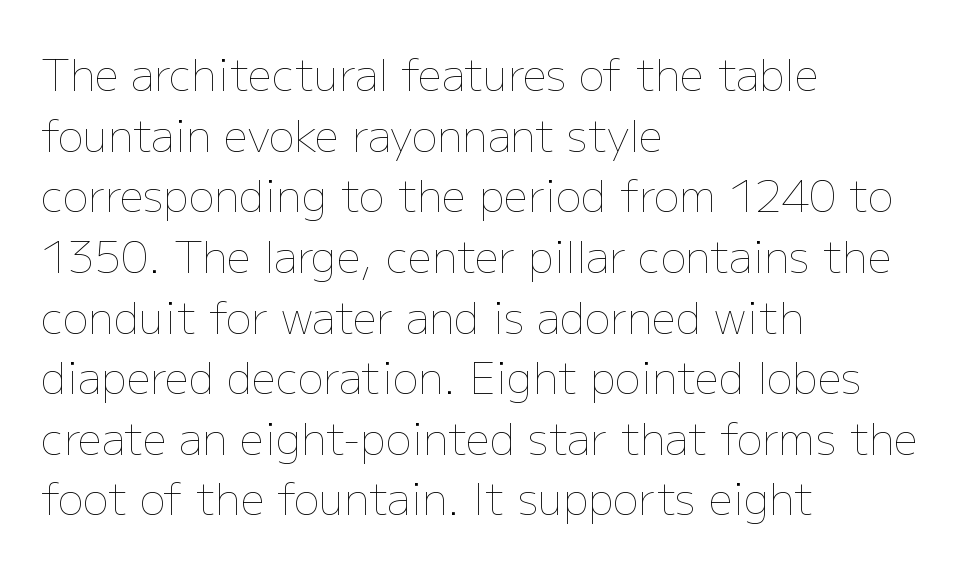
{"italic": "no", "bold": "no", "weight": "thin", "width": "normal", "stroke_contrast": "low", "x_height": "medium", "monospaced": "no", "underline": "no", "align": "left", "line_spacing": "normal", "line_spacing_ratio": 1.41, "letter_spacing": "normal", "letter_spacing_em": 0.0, "glyph_px": 43}
